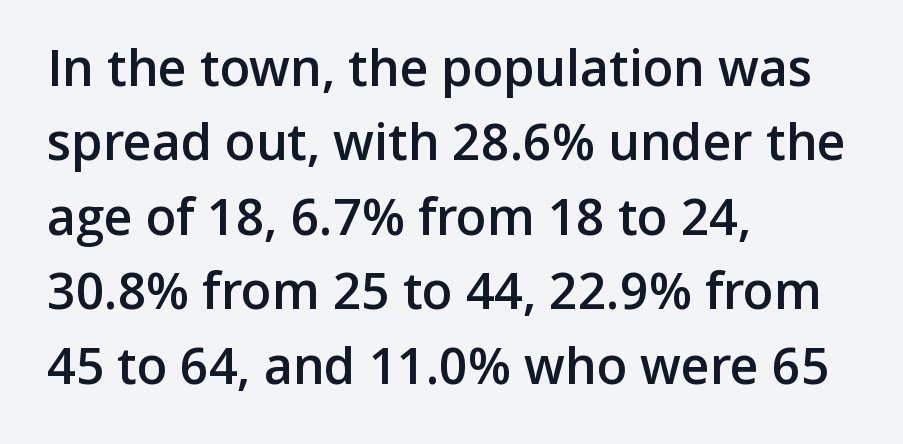
Q: Is the text bold? A: Semi-bold.
Q: Is the text italic (slanted)? A: No, it is upright.
Q: Is the typeface a serif or a sans-serif typeface? A: Sans-serif.
Q: Is the text underlined? A: No.
Q: How is the paragraph aligned? A: Left-aligned.
Q: Is the spacing between letters normal or unusually wide? A: Normal.
Q: Is the spacing between lines tight, normal or loose? A: Normal.
Q: Width (condensed, normal, or wide)? A: Normal.
Q: Stroke contrast? A: Low.
Q: x-height? A: Medium.
Q: Monospaced? A: No.
